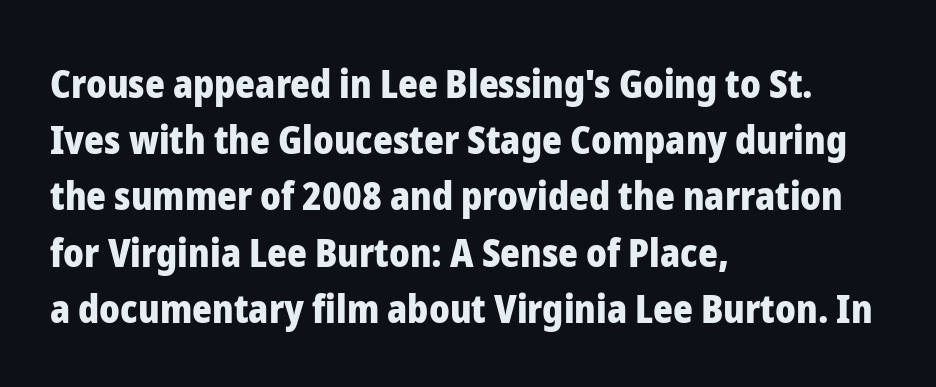
Q: Is the text bold? A: Yes.
Q: Is the text italic (slanted)? A: No, it is upright.
Q: Is the typeface a serif or a sans-serif typeface? A: Sans-serif.
Q: Is the text underlined? A: No.
Q: How is the paragraph aligned? A: Left-aligned.
Q: Is the spacing between letters normal or unusually wide? A: Normal.
Q: Is the spacing between lines tight, normal or loose? A: Normal.
Q: Width (condensed, normal, or wide)? A: Normal.
Q: Stroke contrast? A: Low.
Q: x-height? A: Medium.
Q: Monospaced? A: No.
